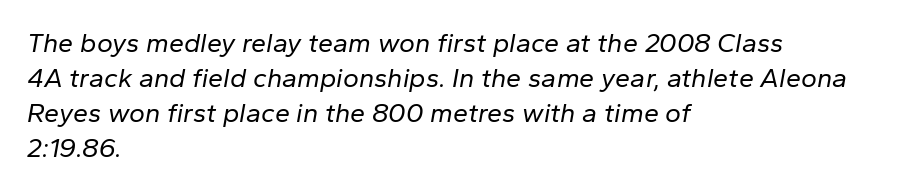
The image shows 27 px text type, italic (leaning right); set left-aligned, normal line spacing (1.3x), normal letter spacing, not underlined.
